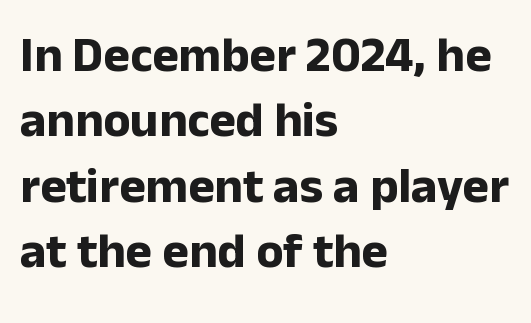
{"serif": "no", "italic": "no", "bold": "yes", "weight": "bold", "width": "normal", "stroke_contrast": "low", "x_height": "medium", "monospaced": "no", "underline": "no", "align": "left", "line_spacing": "normal", "line_spacing_ratio": 1.31, "letter_spacing": "normal", "letter_spacing_em": 0.0, "glyph_px": 50}
